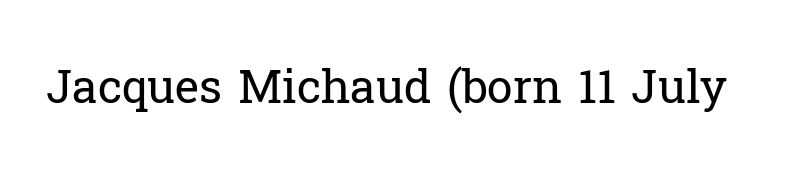
{"serif": "yes", "italic": "no", "bold": "no", "weight": "regular", "width": "normal", "stroke_contrast": "low", "x_height": "medium", "monospaced": "no", "underline": "no", "letter_spacing": "normal", "letter_spacing_em": 0.0, "glyph_px": 46}
